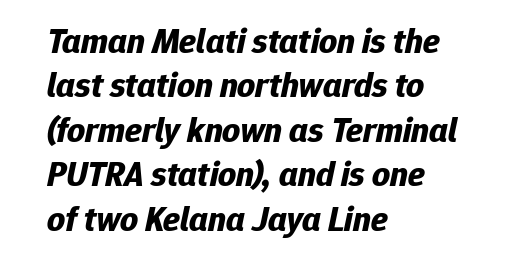
The image shows 35 px bold type, italic (leaning right); set left-aligned, normal line spacing (1.27x), normal letter spacing, not underlined; low stroke contrast and a medium x-height.
